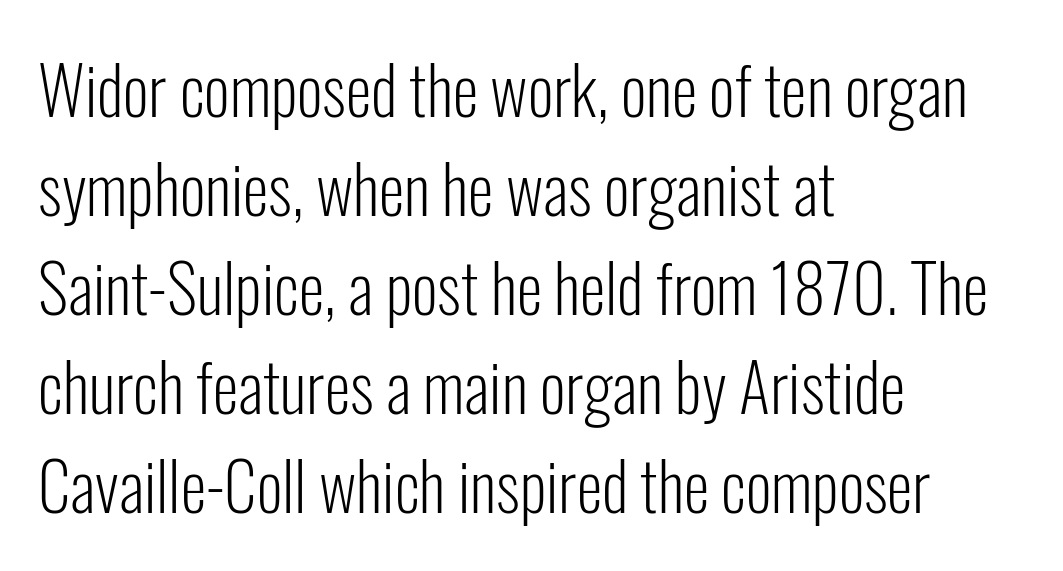
Posture: upright roman. Nobody touched the tracking dial on this one. Proportional: the letters do not fall into vertical columns. The rendering uses a moderate line-height, typical for paragraphs.
